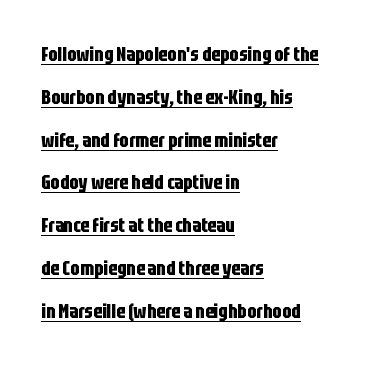
Q: Is the text bold? A: Yes.
Q: Is the text italic (slanted)? A: No, it is upright.
Q: Is the text underlined? A: Yes.
Q: How is the paragraph aligned? A: Left-aligned.
Q: Is the spacing between letters normal or unusually wide? A: Normal.
Q: Is the spacing between lines tight, normal or loose? A: Loose.
